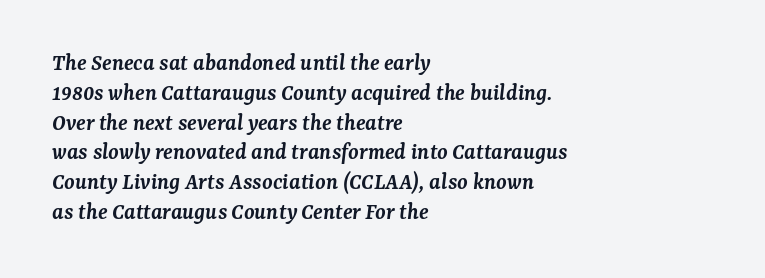
{"italic": "yes", "lean": "right", "slant_degrees": 7, "bold": "semi", "underline": "no", "align": "left", "line_spacing_ratio": 1.24, "letter_spacing": "normal", "letter_spacing_em": 0.0, "glyph_px": 24}
